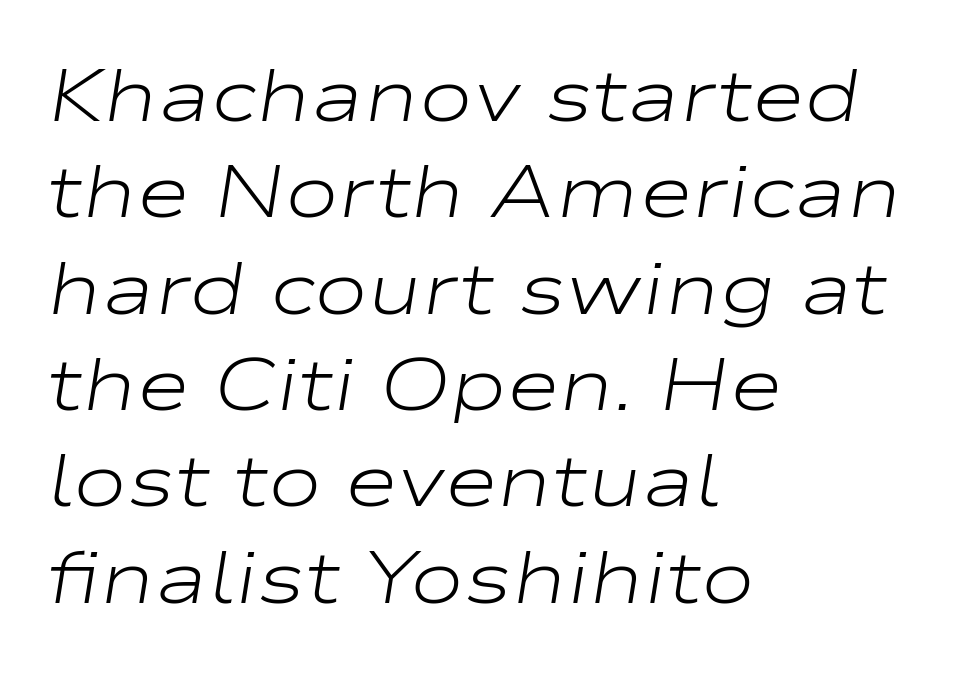
The image shows 73 px light, wide type, italic (leaning right); set left-aligned, normal line spacing (1.32x), normal letter spacing, not underlined; low stroke contrast and a medium x-height.
